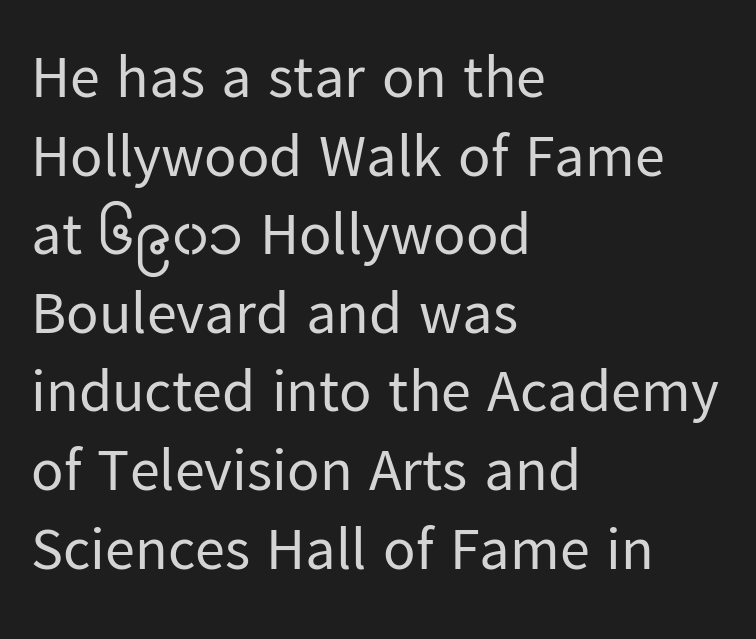
Q: Is the text bold? A: No.
Q: Is the text italic (slanted)? A: No, it is upright.
Q: Is the typeface a serif or a sans-serif typeface? A: Sans-serif.
Q: Is the text underlined? A: No.
Q: How is the paragraph aligned? A: Left-aligned.
Q: Is the spacing between letters normal or unusually wide? A: Normal.
Q: Is the spacing between lines tight, normal or loose? A: Normal.
Q: Width (condensed, normal, or wide)? A: Normal.
Q: Stroke contrast? A: Low.
Q: x-height? A: Medium.
Q: Monospaced? A: No.
